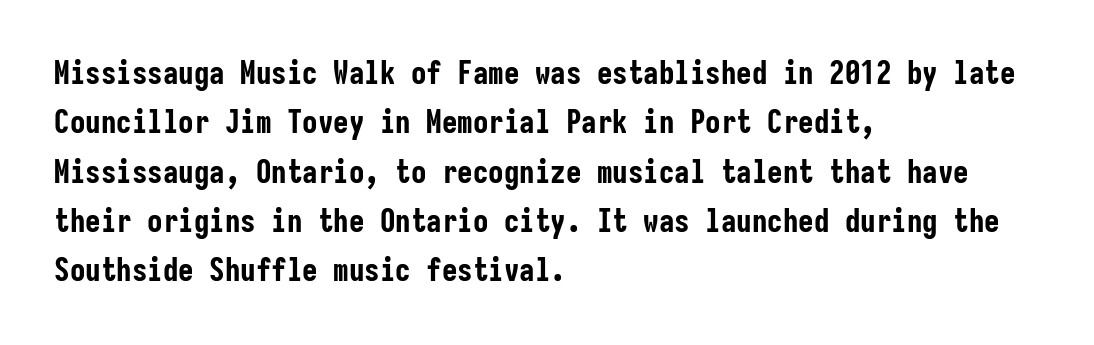
Horizontal alignment here is leftward, the default for most running prose. Each new line begins a customary step beneath the previous one. Set as a true bold cut, around the 700 mark. Descenders hang freely into open space.
